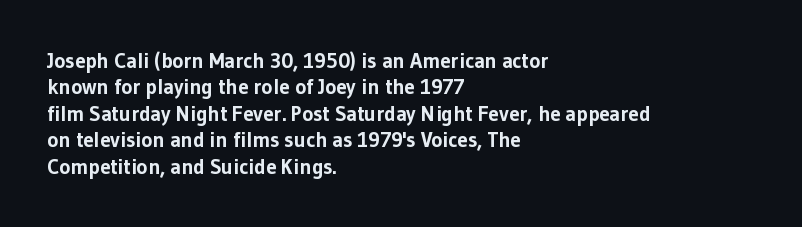
Q: Is the text bold? A: Yes.
Q: Is the text italic (slanted)? A: No, it is upright.
Q: Is the text underlined? A: No.
Q: How is the paragraph aligned? A: Left-aligned.
Q: Is the spacing between letters normal or unusually wide? A: Normal.
Q: Is the spacing between lines tight, normal or loose? A: Normal.
